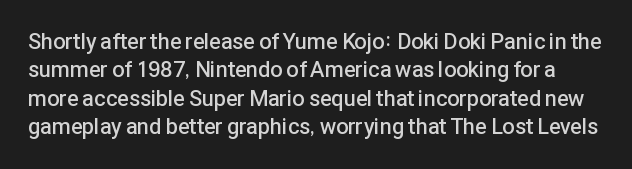
The specimen reads as upright at a glance. A typesetter would call this leading conventional body-copy spacing. Every letter is mildly thick-stroked: semibold rather than bold. Decoration check: the copy has no underline. Each word holds together tightly as a unit, with standard inter-letter gaps.
